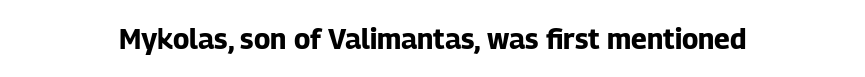
The image shows 28 px bold sans-serif type, upright; set normal letter spacing, not underlined; low stroke contrast and a medium x-height.
